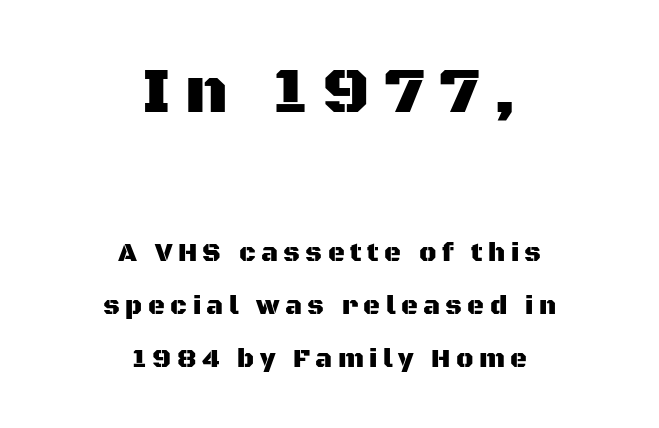
{"serif": "no", "italic": "no", "width": "normal", "stroke_contrast": "medium", "x_height": "large", "monospaced": "no", "underline": "no", "align": "center", "line_spacing": "loose", "line_spacing_ratio": 2.04, "letter_spacing": "wide", "letter_spacing_em": 0.21, "larger_block": "first", "size_ratio": 2.5, "glyph_px": 65}
